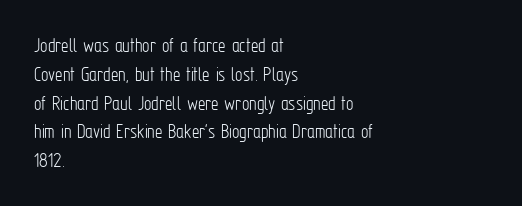
The image shows 21 px text type, upright; set left-aligned, normal line spacing (1.37x), normal letter spacing, not underlined.
